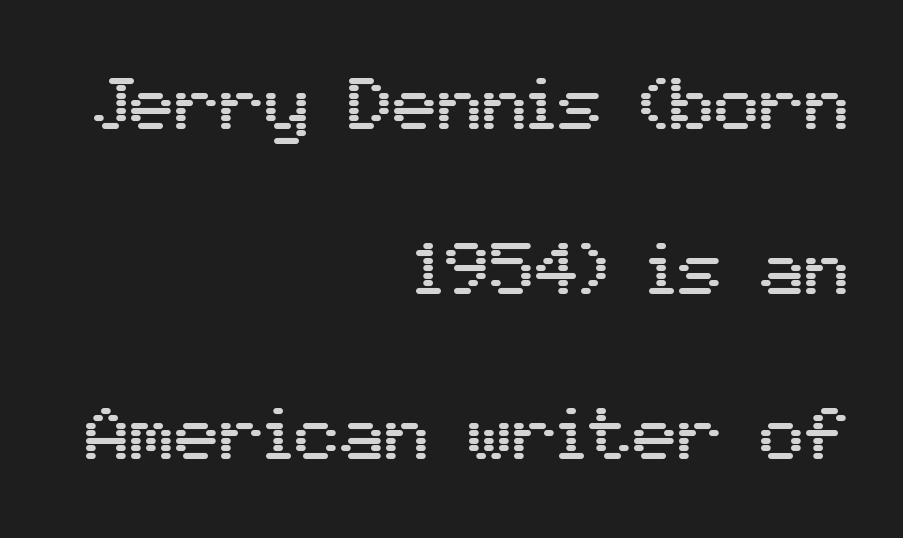
Words float on clear page, feet unadorned. The tracking reads as untouched default to a designer's eye. The paragraph shown leans on its right margin. The type family on display is of the sans-serif kind. Reading down the column, the eye jumps a long way to each next line. The face used here is proportionally spaced, like ordinary book or web type.
